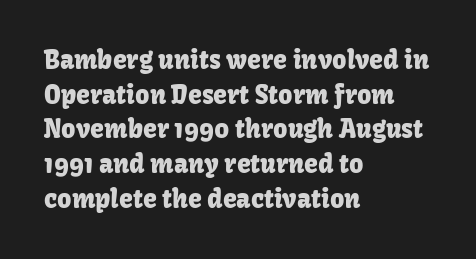
{"italic": "no", "underline": "no", "align": "left", "line_spacing": "normal", "line_spacing_ratio": 1.39, "letter_spacing": "normal", "letter_spacing_em": 0.0, "glyph_px": 25}
